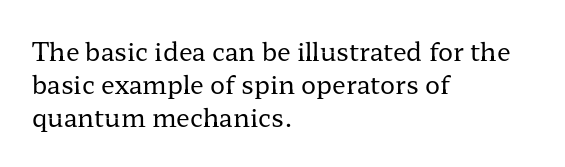
The setting favours the left margin, as ordinary paragraphs usually do. The letters stand upright; this is a roman face. Does the leading feel generous? No, just average. The passage shown has conventional tracking throughout. Each stroke keeps to a modest, everyday thickness or less.
